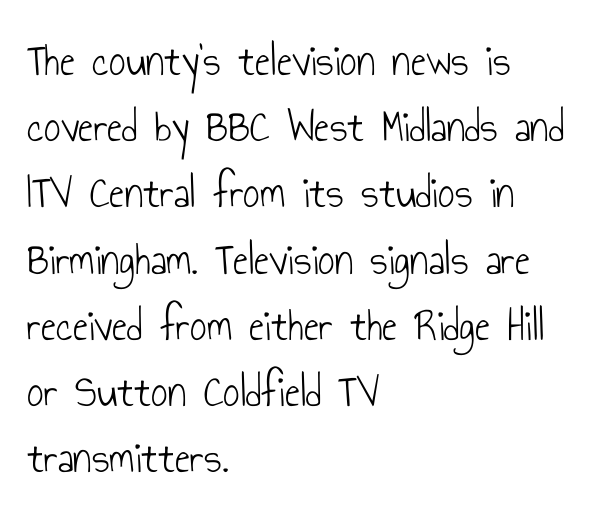
{"serif": "no", "italic": "no", "bold": "no", "weight": "light", "width": "condensed", "stroke_contrast": "low", "x_height": "small", "monospaced": "no", "underline": "no", "align": "left", "line_spacing": "normal", "line_spacing_ratio": 1.44, "letter_spacing": "normal", "letter_spacing_em": 0.0, "glyph_px": 46}
